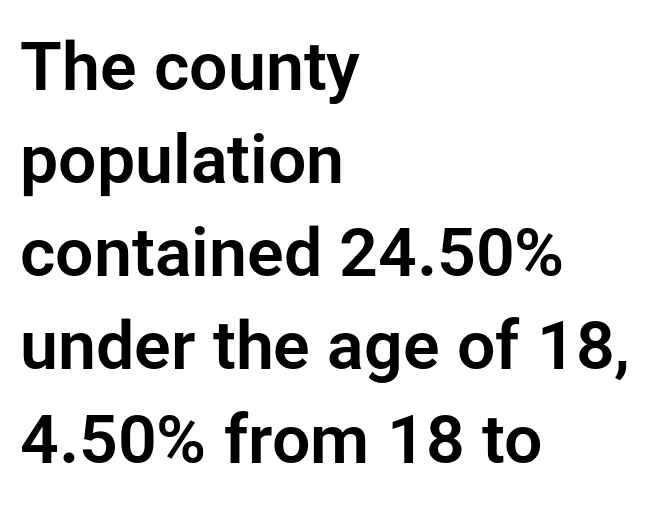
{"serif": "no", "italic": "no", "width": "normal", "stroke_contrast": "low", "x_height": "medium", "monospaced": "no", "underline": "no", "align": "left", "line_spacing": "normal", "line_spacing_ratio": 1.37, "letter_spacing": "normal", "letter_spacing_em": 0.0, "glyph_px": 68}
